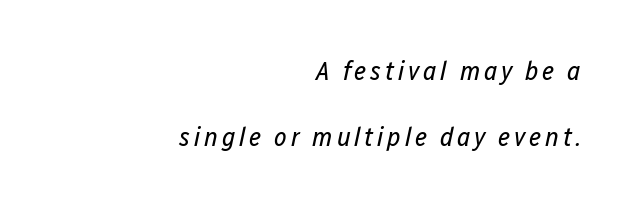
The image shows 27 px text type, italic (leaning right); set right-aligned, loose line spacing (2.43x), not underlined.
